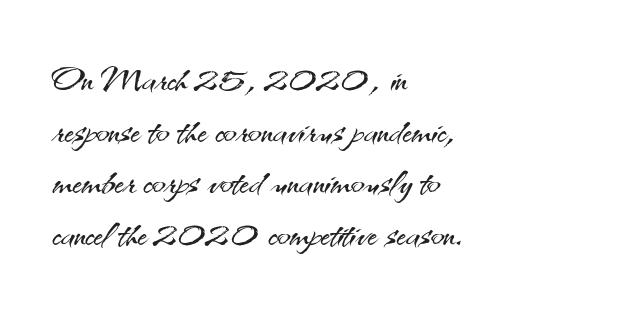
The letterforms sit at book weight or below. Font category for this specimen: sans-serif. What's the leading like? Squeezed, with rows nearly overlapping.
